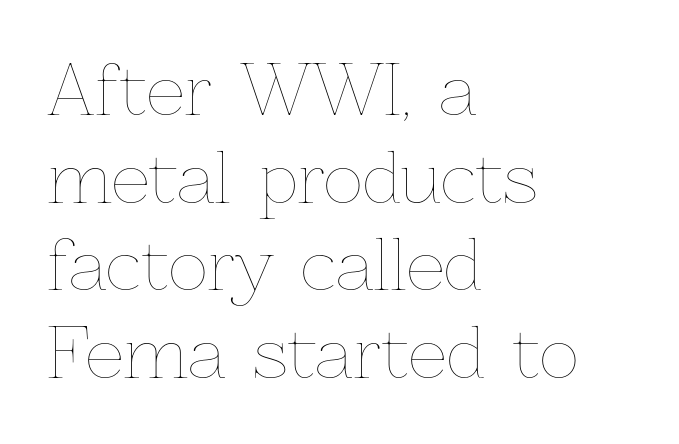
{"italic": "no", "bold": "no", "weight": "thin", "width": "normal", "stroke_contrast": "low", "x_height": "medium", "monospaced": "no", "underline": "no", "align": "left", "line_spacing": "normal", "line_spacing_ratio": 1.29, "letter_spacing": "normal", "letter_spacing_em": 0.0, "glyph_px": 68}
